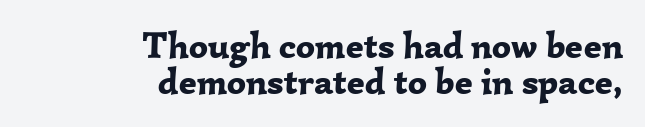
The image shows 37 px bold serif type, upright; set right-aligned, tight line spacing (0.97x), normal letter spacing, not underlined; low stroke contrast and a medium x-height.
